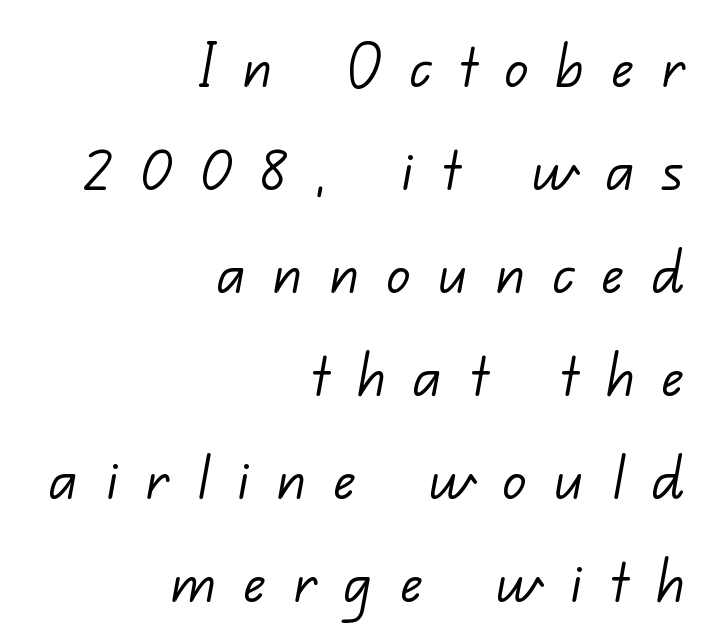
Q: Is the text bold? A: No.
Q: Is the typeface a serif or a sans-serif typeface? A: Sans-serif.
Q: Is the text underlined? A: No.
Q: How is the paragraph aligned? A: Right-aligned.
Q: Is the spacing between letters normal or unusually wide? A: Unusually wide.
Q: Is the spacing between lines tight, normal or loose? A: Normal.
Q: Width (condensed, normal, or wide)? A: Normal.
Q: Stroke contrast? A: Low.
Q: x-height? A: Small.
Q: Monospaced? A: No.
